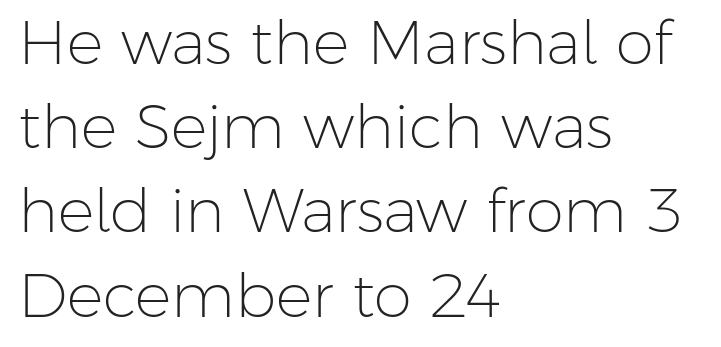
{"serif": "no", "italic": "no", "bold": "no", "weight": "light", "width": "normal", "stroke_contrast": "low", "x_height": "medium", "monospaced": "no", "underline": "no", "align": "left", "line_spacing": "normal", "line_spacing_ratio": 1.38, "letter_spacing": "normal", "letter_spacing_em": 0.0, "glyph_px": 61}
